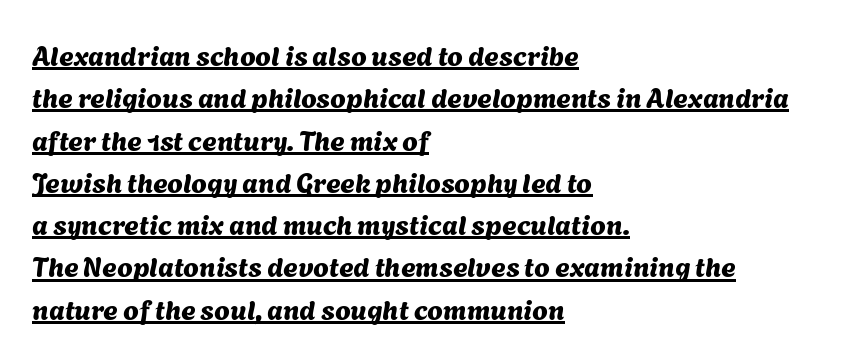
The rendering uses natural spacing where letterforms have individual widths. Nope, no serifs anywhere on these letters. The line-height multiplier appears to be the usual default. Is the block centered? No — it sits flush against the left margin. This is underlined copy, the kind a proofreader might mark for attention.
